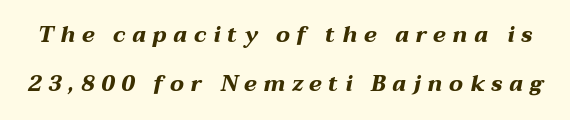
{"italic": "yes", "lean": "right", "slant_degrees": 12, "bold": "yes", "underline": "no", "line_spacing": "loose", "line_spacing_ratio": 2.23, "letter_spacing": "wide", "letter_spacing_em": 0.3, "glyph_px": 22}
